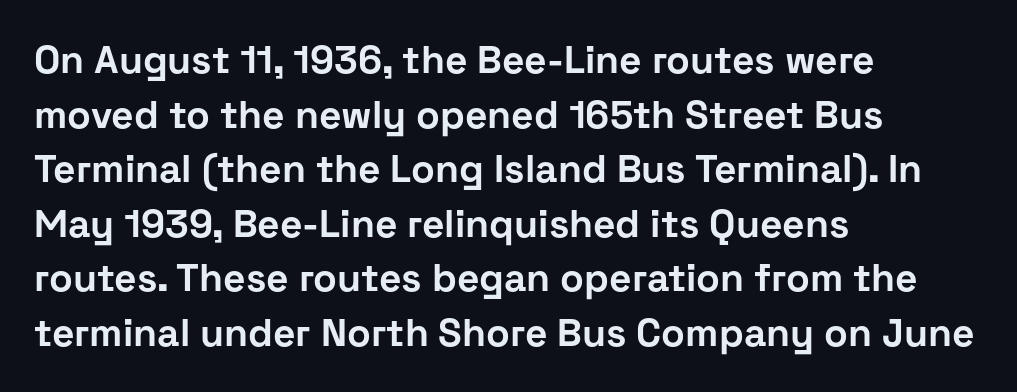
Q: Is the text bold? A: Yes.
Q: Is the text italic (slanted)? A: No, it is upright.
Q: Is the typeface a serif or a sans-serif typeface? A: Sans-serif.
Q: Is the text underlined? A: No.
Q: How is the paragraph aligned? A: Left-aligned.
Q: Is the spacing between letters normal or unusually wide? A: Normal.
Q: Is the spacing between lines tight, normal or loose? A: Normal.
Q: Width (condensed, normal, or wide)? A: Normal.
Q: Stroke contrast? A: Low.
Q: x-height? A: Medium.
Q: Monospaced? A: No.
